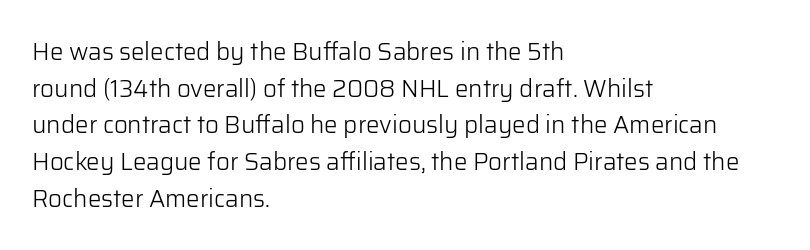
{"italic": "no", "bold": "no", "underline": "no", "align": "left", "line_spacing": "normal", "line_spacing_ratio": 1.53, "letter_spacing": "normal", "letter_spacing_em": 0.0, "glyph_px": 24}
